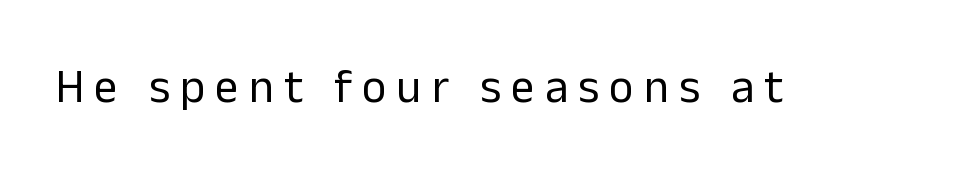
The image shows 47 px regular-weight sans-serif type, upright; set unusually wide letter spacing (+0.22 em), not underlined; low stroke contrast and a medium x-height.
